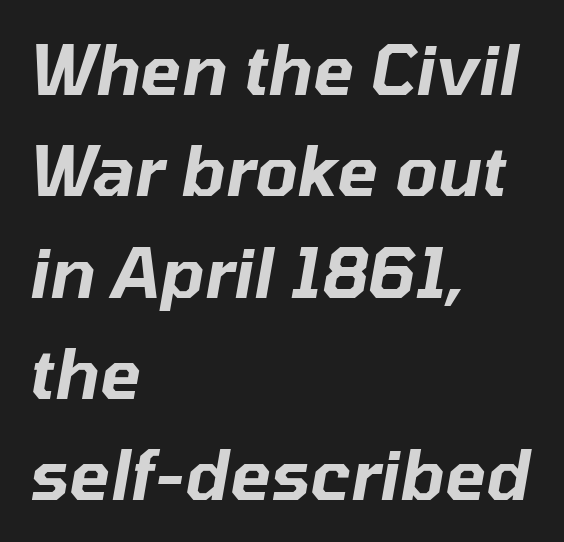
{"italic": "yes", "lean": "right", "slant_degrees": 10, "width": "normal", "stroke_contrast": "low", "x_height": "medium", "monospaced": "no", "underline": "no", "align": "left", "line_spacing": "normal", "line_spacing_ratio": 1.49, "letter_spacing": "normal", "letter_spacing_em": 0.0, "glyph_px": 68}
